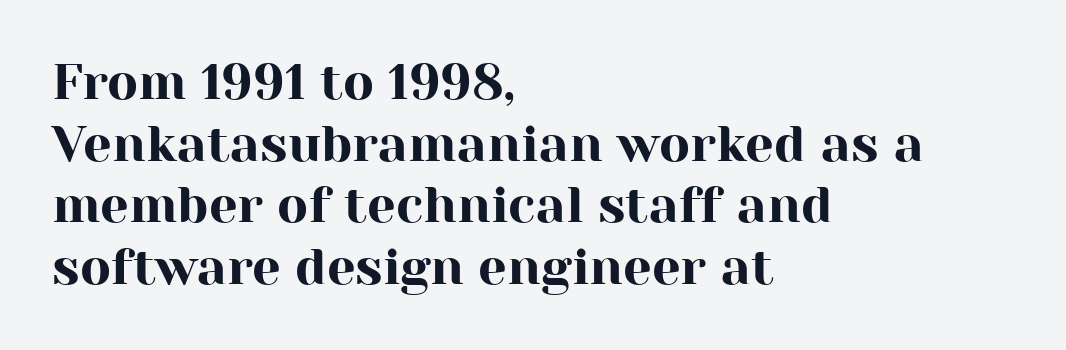
The image shows 51 px serif type, upright; set left-aligned, line spacing 1.21x, normal letter spacing, not underlined; high stroke contrast and a medium x-height.
